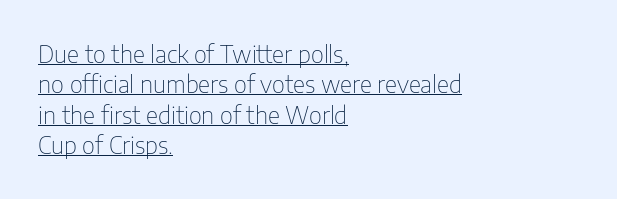
The image shows 24 px text type, upright; set left-aligned, normal line spacing (1.27x), normal letter spacing, underlined.
